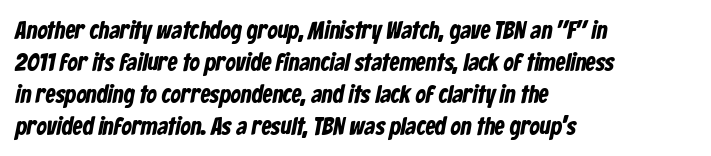
The image shows 25 px bold type; set left-aligned, normal line spacing (1.28x), normal letter spacing, not underlined.
